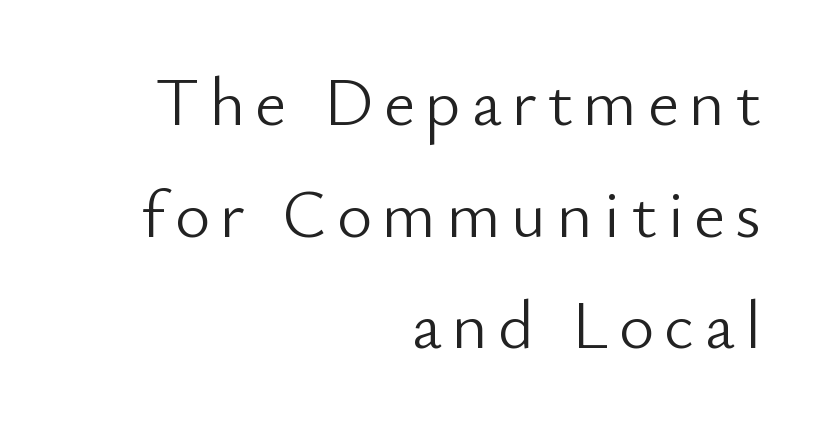
The image shows 68 px light sans-serif type, upright; set right-aligned, normal line spacing (1.64x), not underlined; low stroke contrast and a small x-height.
